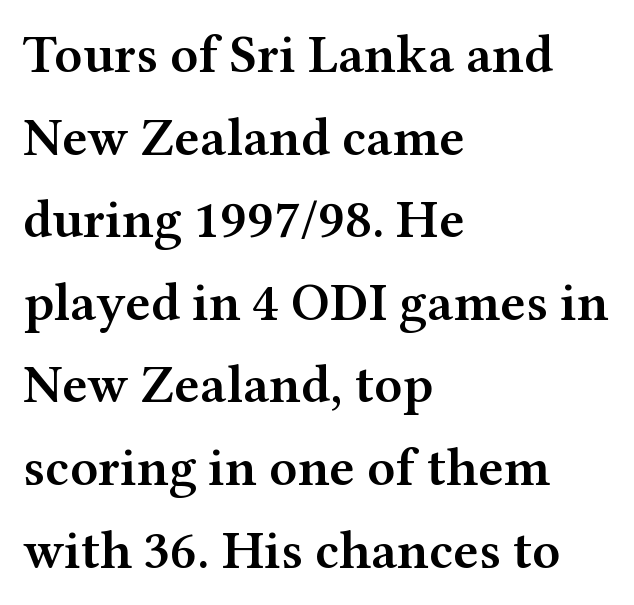
{"serif": "yes", "italic": "no", "bold": "semi", "weight": "semibold", "width": "wide", "stroke_contrast": "medium", "x_height": "medium", "monospaced": "no", "underline": "no", "align": "left", "line_spacing": "normal", "line_spacing_ratio": 1.53, "letter_spacing": "normal", "letter_spacing_em": 0.0, "glyph_px": 54}
